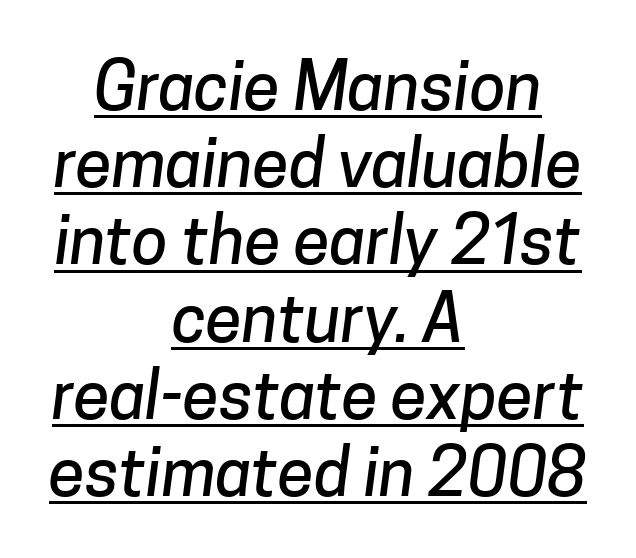
Q: Is the typeface a serif or a sans-serif typeface? A: Sans-serif.
Q: Is the text underlined? A: Yes.
Q: How is the paragraph aligned? A: Centered.
Q: Is the spacing between letters normal or unusually wide? A: Normal.
Q: Width (condensed, normal, or wide)? A: Normal.
Q: Stroke contrast? A: Low.
Q: x-height? A: Medium.
Q: Monospaced? A: No.
